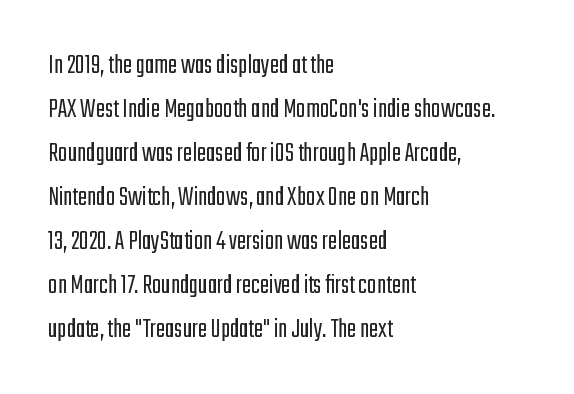
The image shows 28 px light, condensed sans-serif type, upright; set left-aligned, normal line spacing (1.57x), normal letter spacing, not underlined; low stroke contrast and a medium x-height.
